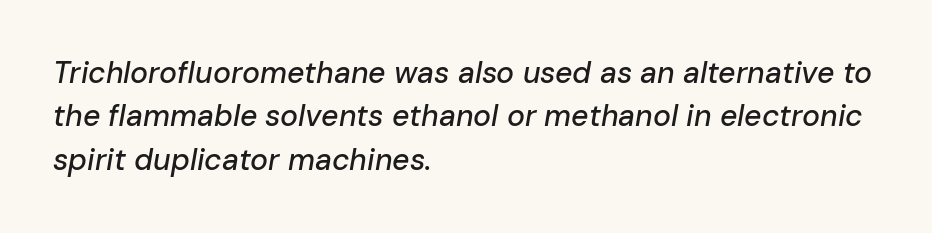
The image shows 30 px text type, italic (leaning right); set left-aligned, normal line spacing (1.45x), normal letter spacing, not underlined; low stroke contrast and a medium x-height.
